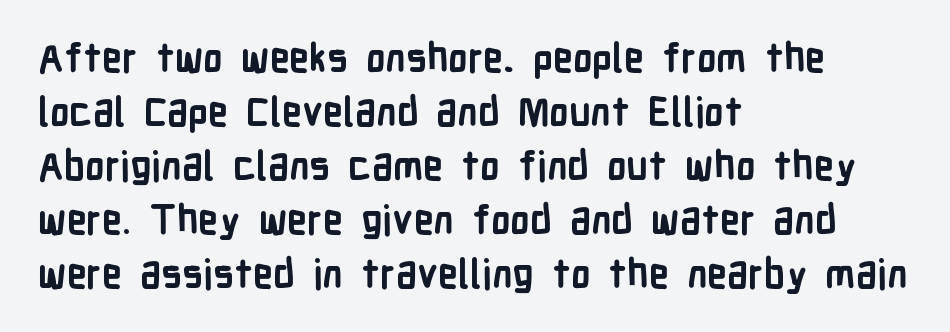
Q: Is the text bold? A: Yes.
Q: Is the text italic (slanted)? A: No, it is upright.
Q: Is the typeface a serif or a sans-serif typeface? A: Sans-serif.
Q: Is the text underlined? A: No.
Q: How is the paragraph aligned? A: Left-aligned.
Q: Is the spacing between letters normal or unusually wide? A: Normal.
Q: Is the spacing between lines tight, normal or loose? A: Normal.
Q: Width (condensed, normal, or wide)? A: Condensed.
Q: Stroke contrast? A: Low.
Q: x-height? A: Medium.
Q: Monospaced? A: No.
